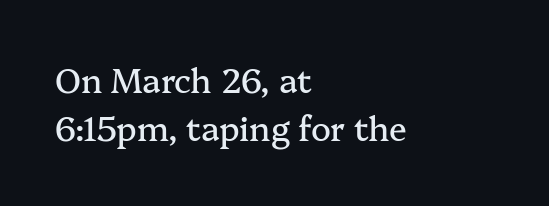
Q: Is the text italic (slanted)? A: No, it is upright.
Q: Is the typeface a serif or a sans-serif typeface? A: Serif.
Q: Is the text underlined? A: No.
Q: How is the paragraph aligned? A: Left-aligned.
Q: Is the spacing between letters normal or unusually wide? A: Normal.
Q: Is the spacing between lines tight, normal or loose? A: Normal.
Q: Width (condensed, normal, or wide)? A: Normal.
Q: Stroke contrast? A: Medium.
Q: x-height? A: Medium.
Q: Monospaced? A: No.
